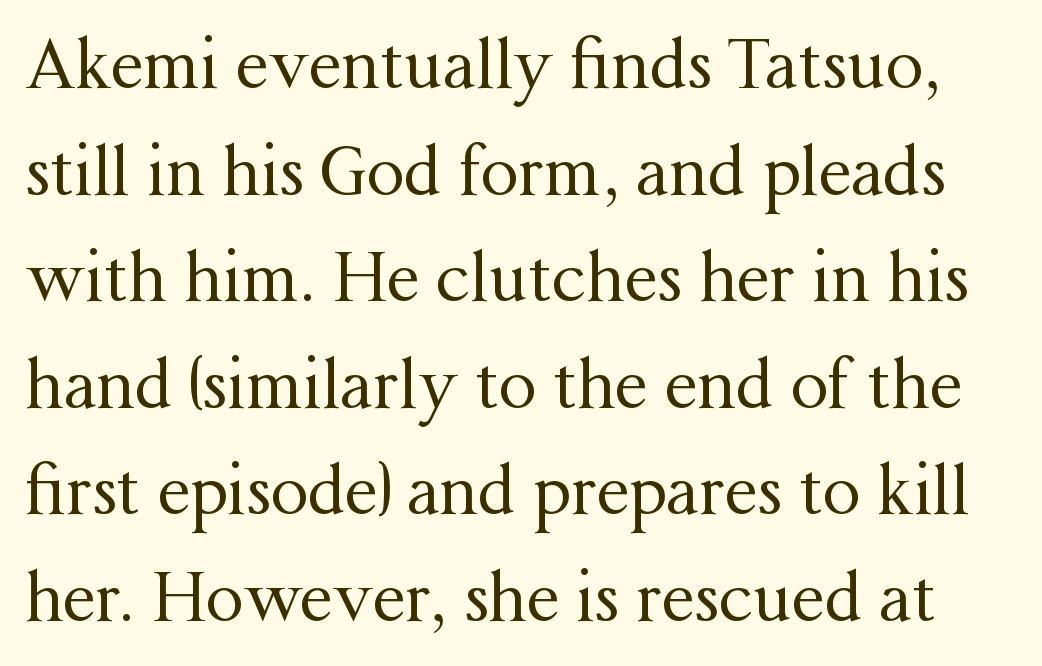
{"serif": "yes", "italic": "no", "bold": "no", "weight": "regular", "width": "normal", "stroke_contrast": "medium", "x_height": "medium", "monospaced": "no", "underline": "no", "line_spacing": "normal", "line_spacing_ratio": 1.59, "letter_spacing": "normal", "letter_spacing_em": 0.0, "glyph_px": 67}
